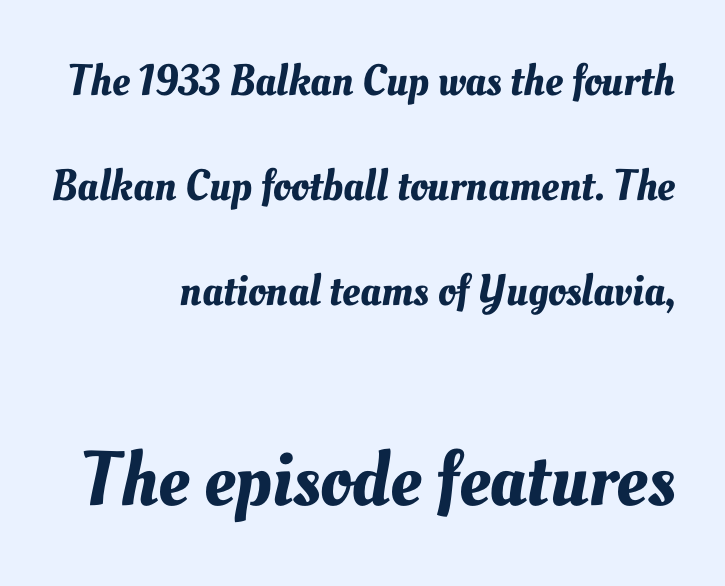
{"width": "normal", "stroke_contrast": "medium", "x_height": "small", "monospaced": "no", "underline": "no", "line_spacing": "loose", "line_spacing_ratio": 2.39, "letter_spacing": "normal", "letter_spacing_em": 0.0, "larger_block": "second", "size_ratio": 1.75, "glyph_px": 77}
